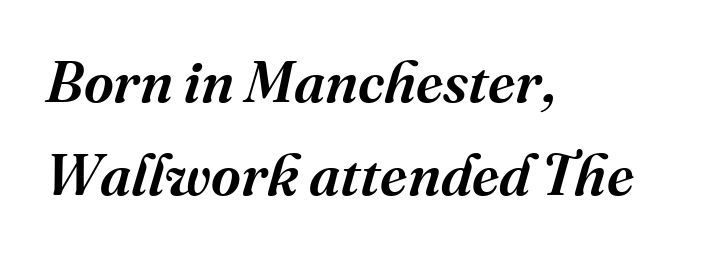
{"serif": "yes", "italic": "yes", "lean": "right", "slant_degrees": 16, "bold": "semi", "weight": "semibold", "width": "normal", "stroke_contrast": "medium", "x_height": "medium", "monospaced": "no", "underline": "no", "align": "left", "line_spacing": "normal", "line_spacing_ratio": 1.61, "letter_spacing": "normal", "letter_spacing_em": 0.0, "glyph_px": 58}
